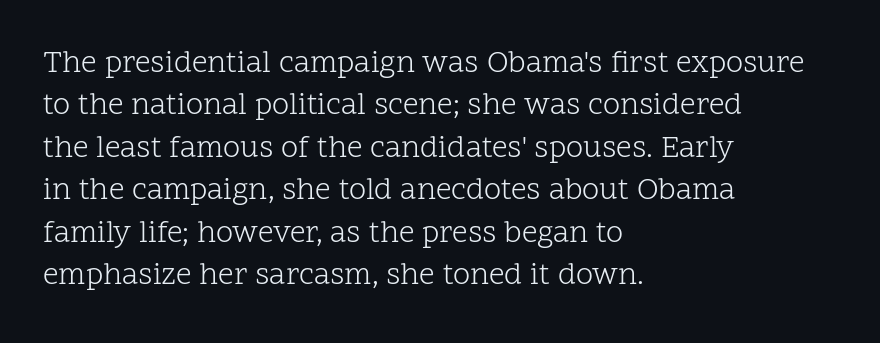
Q: Is the text bold? A: No.
Q: Is the text italic (slanted)? A: No, it is upright.
Q: Is the typeface a serif or a sans-serif typeface? A: Serif.
Q: Is the text underlined? A: No.
Q: How is the paragraph aligned? A: Left-aligned.
Q: Is the spacing between letters normal or unusually wide? A: Normal.
Q: Is the spacing between lines tight, normal or loose? A: Normal.
Q: Width (condensed, normal, or wide)? A: Normal.
Q: Stroke contrast? A: Low.
Q: x-height? A: Medium.
Q: Monospaced? A: No.
